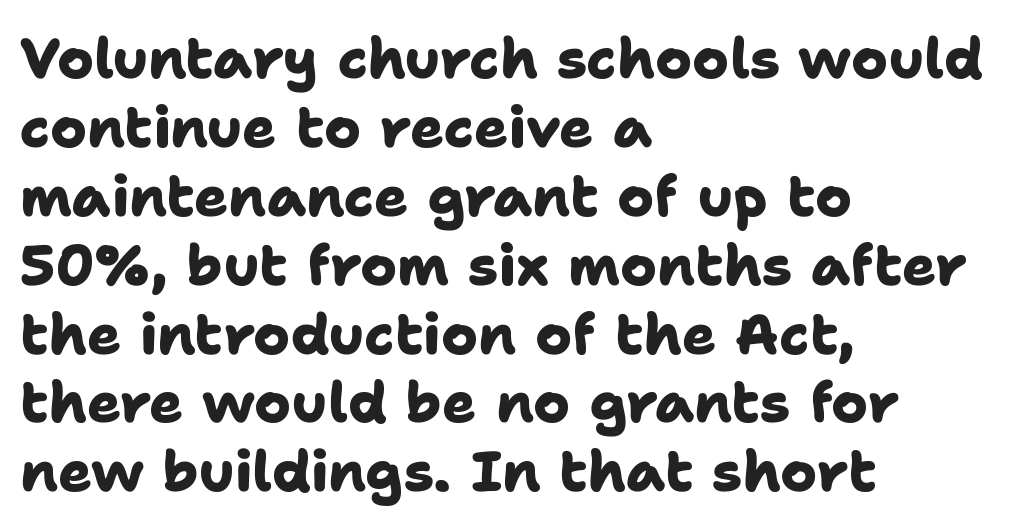
The image shows 56 px heavy sans-serif type; set left-aligned, line spacing 1.23x, normal letter spacing, not underlined; low stroke contrast and a medium x-height.
